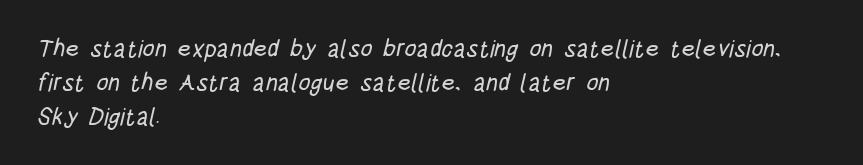
Q: Is the text underlined? A: No.
Q: How is the paragraph aligned? A: Left-aligned.
Q: Is the spacing between letters normal or unusually wide? A: Normal.
Q: Is the spacing between lines tight, normal or loose? A: Normal.
